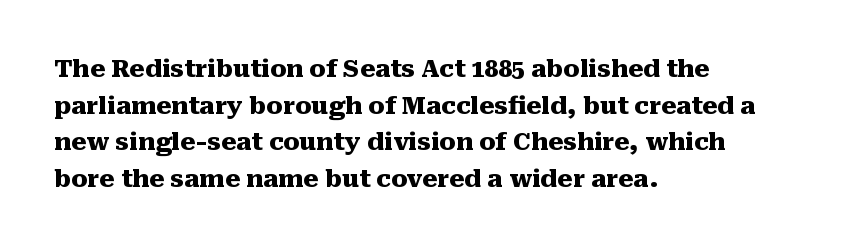
The image shows 24 px bold type, upright; set left-aligned, normal line spacing (1.53x), normal letter spacing, not underlined.
